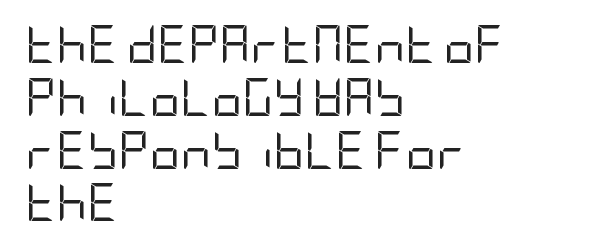
{"serif": "no", "italic": "no", "bold": "no", "weight": "regular", "width": "condensed", "stroke_contrast": "low", "x_height": "large", "underline": "no", "align": "left", "line_spacing": "normal", "line_spacing_ratio": 1.39, "letter_spacing": "normal", "letter_spacing_em": 0.0, "glyph_px": 38}
